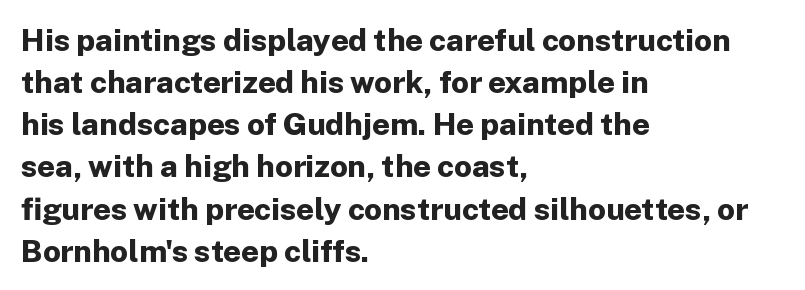
You can tell it's not italic because the verticals are truly vertical. The rows are spaced the way most documents space them. The type is set solid horizontally, with unmodified tracking. Clear beneath every line of the passage.
